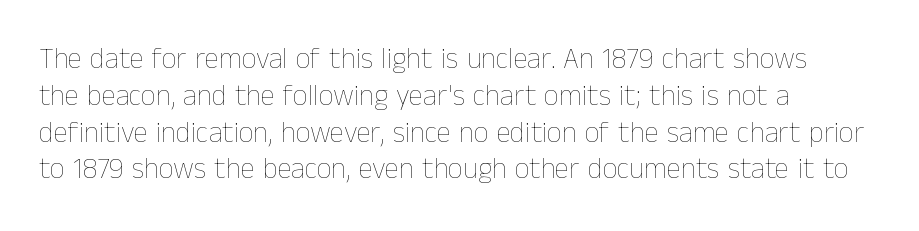
No chunkiness to these letters — they're not bold. Clear beneath every line of the passage. Successive baselines arrive at the customary interval. The face used here is rendered with its standard letterfit. Each line starts at the same left margin while the right side varies.
